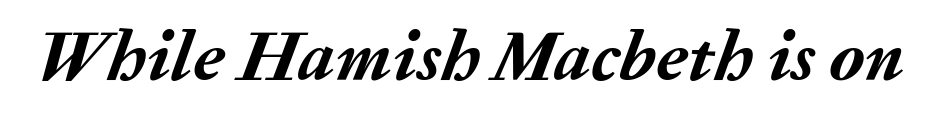
{"italic": "yes", "lean": "right", "slant_degrees": 20, "bold": "yes", "weight": "semibold", "width": "normal", "stroke_contrast": "medium", "x_height": "medium", "monospaced": "no", "underline": "no", "letter_spacing": "normal", "letter_spacing_em": 0.0, "glyph_px": 72}
